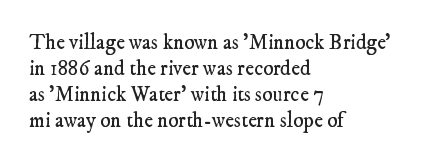
The image shows 21 px text type; set left-aligned, line spacing 1.24x, normal letter spacing, not underlined.
